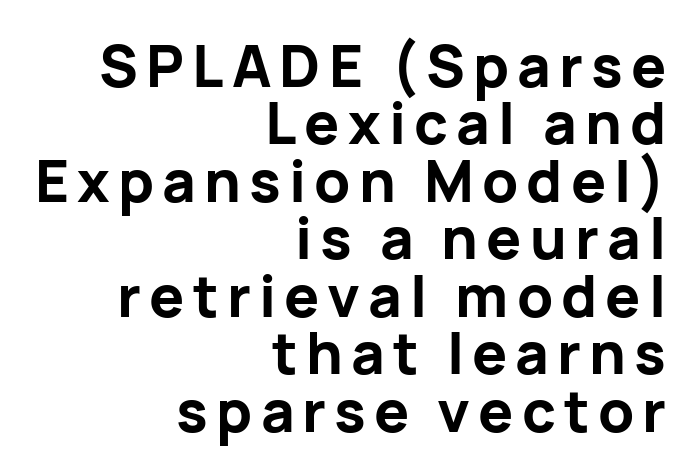
{"serif": "no", "italic": "no", "bold": "yes", "weight": "bold", "width": "normal", "stroke_contrast": "low", "x_height": "medium", "monospaced": "no", "underline": "no", "align": "right", "line_spacing": "tight", "line_spacing_ratio": 0.99, "glyph_px": 58}
